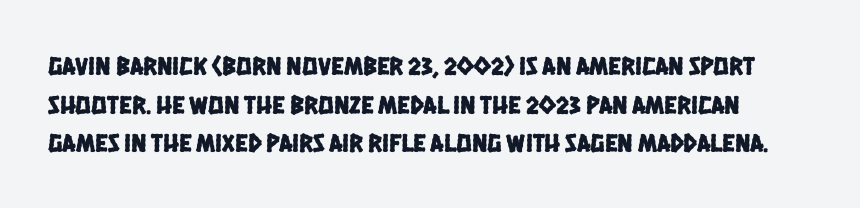
{"underline": "no", "line_spacing": "normal", "line_spacing_ratio": 1.49, "letter_spacing": "normal", "letter_spacing_em": 0.0, "glyph_px": 26}
